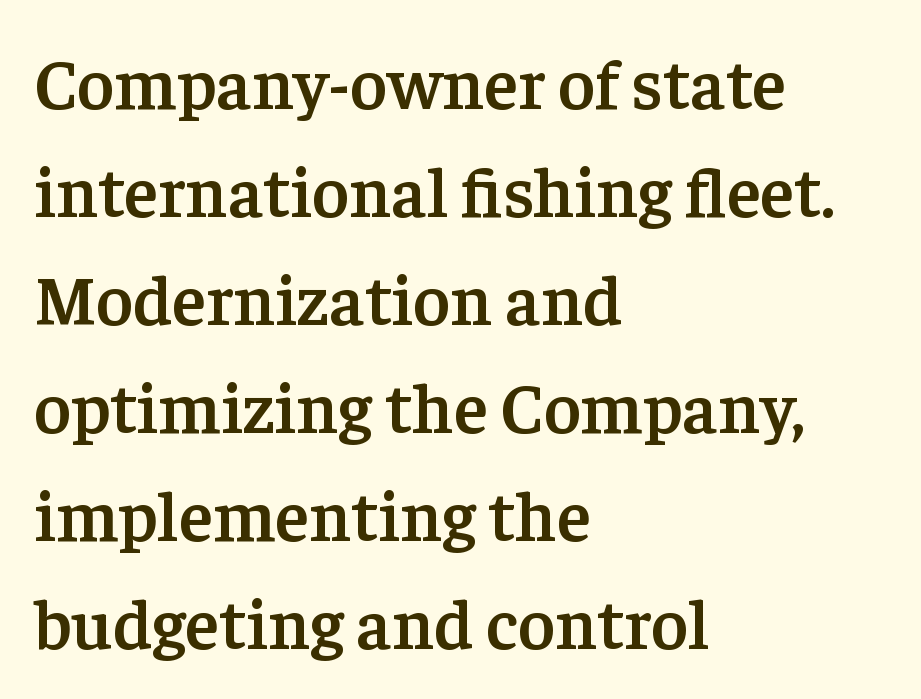
Q: Is the text bold? A: Semi-bold.
Q: Is the text italic (slanted)? A: No, it is upright.
Q: Is the typeface a serif or a sans-serif typeface? A: Serif.
Q: Is the text underlined? A: No.
Q: How is the paragraph aligned? A: Left-aligned.
Q: Is the spacing between letters normal or unusually wide? A: Normal.
Q: Is the spacing between lines tight, normal or loose? A: Normal.
Q: Width (condensed, normal, or wide)? A: Normal.
Q: Stroke contrast? A: Low.
Q: x-height? A: Medium.
Q: Monospaced? A: No.
